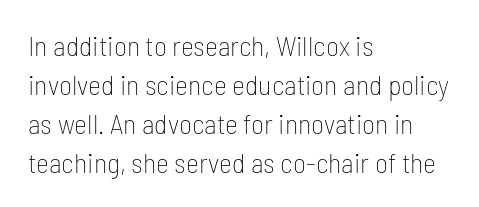
The rag falls on the right side of this text block. Is there much room between lines? A standard amount, neither cramped nor airy. Vertical strokes here are truly vertical. The passage shown is typed in a proportional face where columns would drift. Standard letterfit; no display-style spreading of the glyphs.
